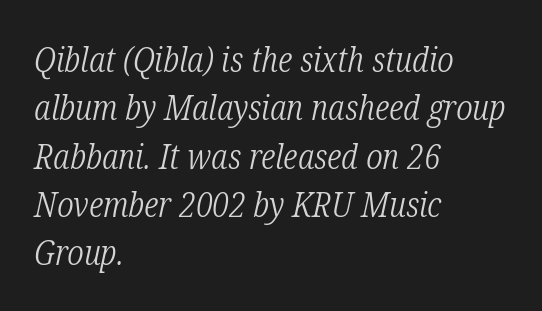
The image shows 35 px light, condensed serif type, italic (leaning right); set left-aligned, normal line spacing (1.38x), normal letter spacing, not underlined; low stroke contrast and a medium x-height.
